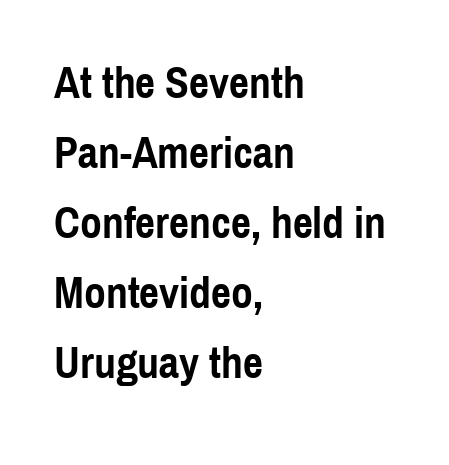
Left-aligned paragraph, ragged on the right. You can tell from the bare stems that sans-serif type was used. The glyphs have the mass of a bold cut. The letterforms sit shoulder to shoulder at normal distance. Vertically, the passage feels balanced, rows spaced as you'd expect.
